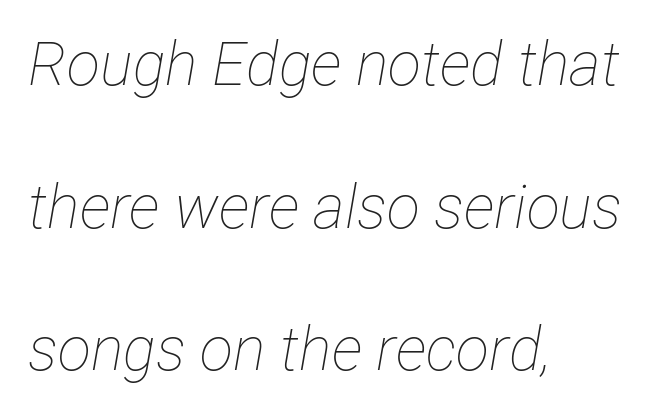
A quiet, ordinary-to-light weight characterises the typeface. The setting favours the left margin, as ordinary paragraphs usually do. This sample uses plain, unmodified letter spacing. You could not count columns in this text — the font is proportionally spaced. A typesetter would call this leading open, well beyond the default.
